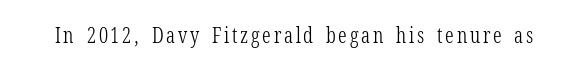
The image shows 21 px text type, upright; set not underlined.
